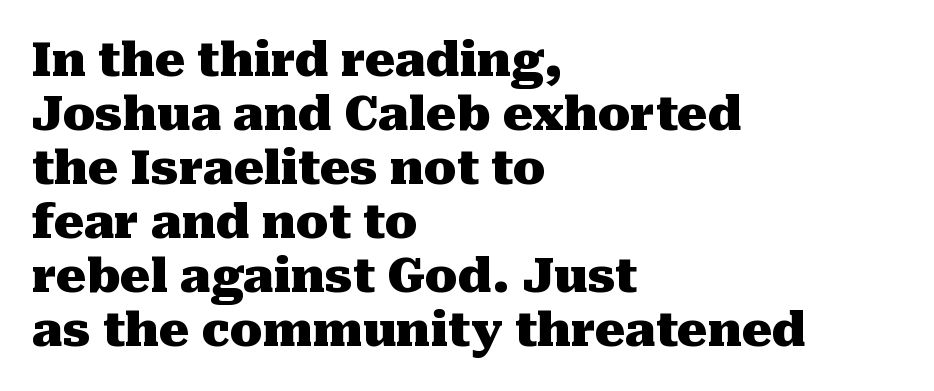
The type is set solid horizontally, with unmodified tracking. Posture: straight, roman, zero tilt. Short and long lines alike share a common starting point at left. Line spacing here is tight. Honestly, there is no underline to notice here at all. What weight is shown? A full bold with thick strokes.
